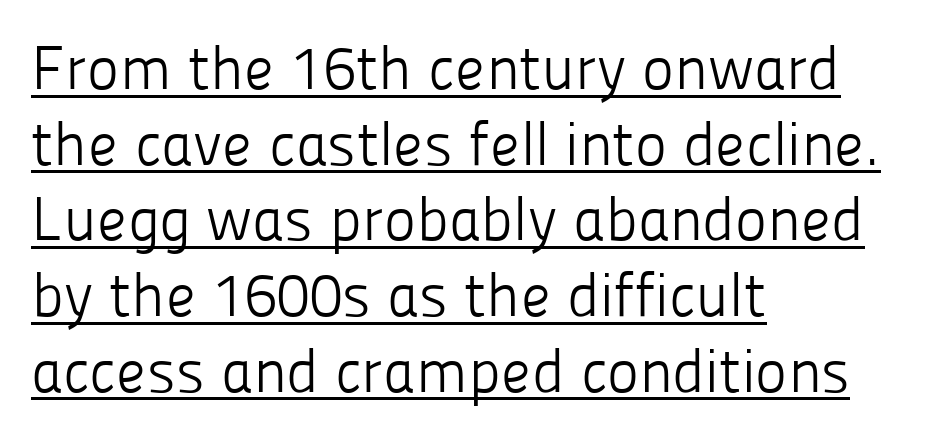
The image shows 61 px light sans-serif type, upright; set left-aligned, line spacing 1.24x, normal letter spacing, underlined; low stroke contrast and a medium x-height.
